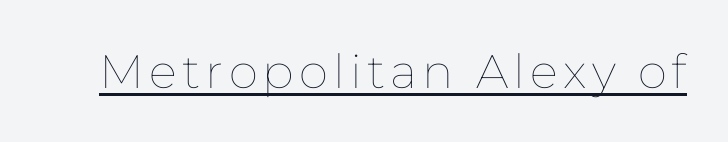
Q: Is the text bold? A: No.
Q: Is the text italic (slanted)? A: No, it is upright.
Q: Is the text underlined? A: Yes.
Q: Width (condensed, normal, or wide)? A: Normal.
Q: Stroke contrast? A: Low.
Q: x-height? A: Medium.
Q: Monospaced? A: No.
